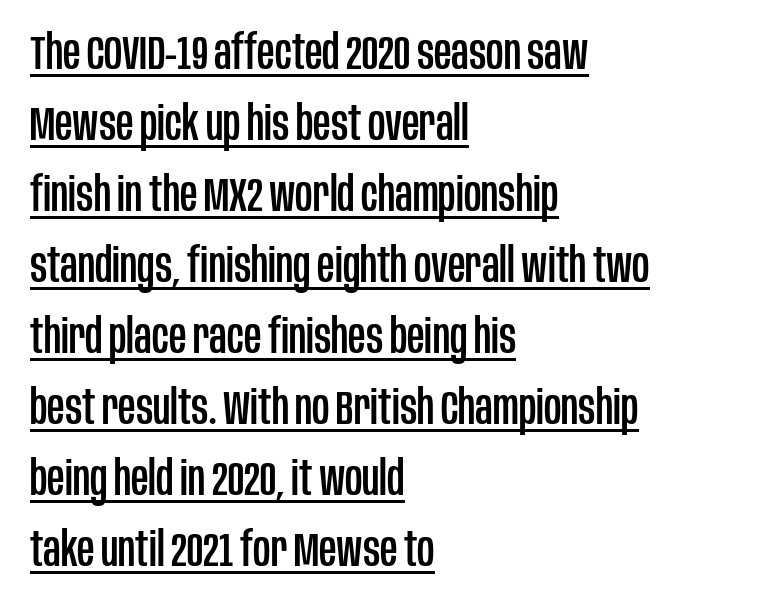
Q: Is the text italic (slanted)? A: No, it is upright.
Q: Is the typeface a serif or a sans-serif typeface? A: Sans-serif.
Q: Is the text underlined? A: Yes.
Q: How is the paragraph aligned? A: Left-aligned.
Q: Is the spacing between letters normal or unusually wide? A: Normal.
Q: Is the spacing between lines tight, normal or loose? A: Normal.
Q: Width (condensed, normal, or wide)? A: Condensed.
Q: Stroke contrast? A: Low.
Q: x-height? A: Large.
Q: Monospaced? A: No.
